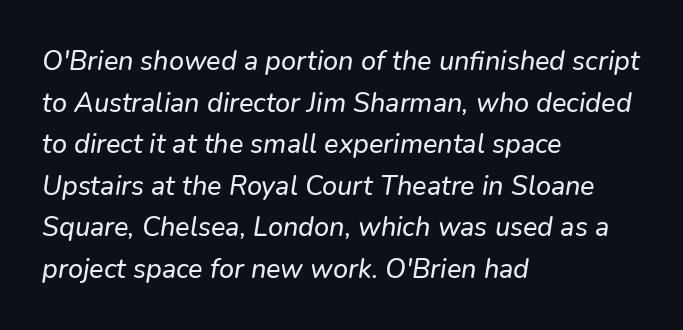
The image shows 27 px text type, italic (leaning right); set left-aligned, normal line spacing (1.54x), normal letter spacing, not underlined.
